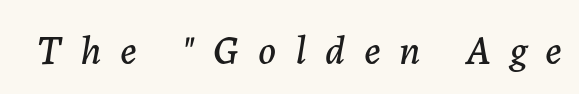
{"italic": "yes", "lean": "right", "slant_degrees": 7, "width": "normal", "stroke_contrast": "low", "x_height": "medium", "monospaced": "no", "underline": "no", "letter_spacing": "wide", "letter_spacing_em": 0.46, "glyph_px": 41}
